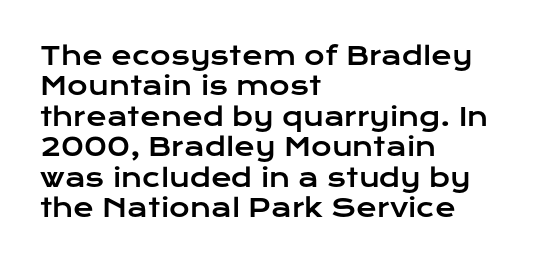
Q: Is the text italic (slanted)? A: No, it is upright.
Q: Is the text underlined? A: No.
Q: How is the paragraph aligned? A: Left-aligned.
Q: Is the spacing between letters normal or unusually wide? A: Normal.
